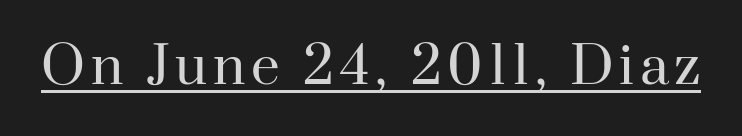
Is this a heavy cut? Hardly; it is regular or lighter. Tall strokes in this sample are plumb rather than angled. Font category for this specimen: serif. Underlining? Definitely there. Think of a printed novel: that variable character pitch is what you see here.
